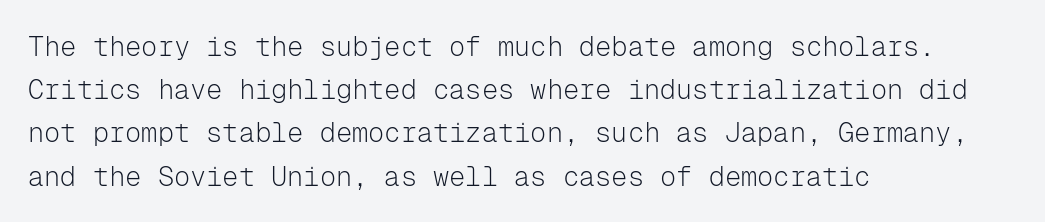
Q: Is the text bold? A: No.
Q: Is the text italic (slanted)? A: No, it is upright.
Q: Is the text underlined? A: No.
Q: How is the paragraph aligned? A: Left-aligned.
Q: Is the spacing between letters normal or unusually wide? A: Normal.
Q: Is the spacing between lines tight, normal or loose? A: Normal.
